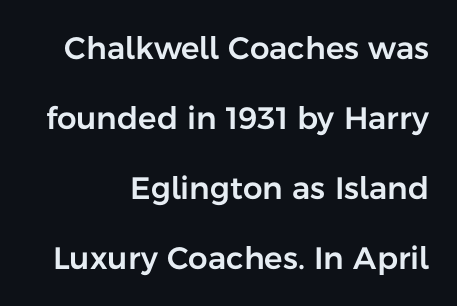
The image shows 31 px sans-serif type, upright; set right-aligned, loose line spacing (2.26x), normal letter spacing, not underlined; low stroke contrast and a medium x-height.
